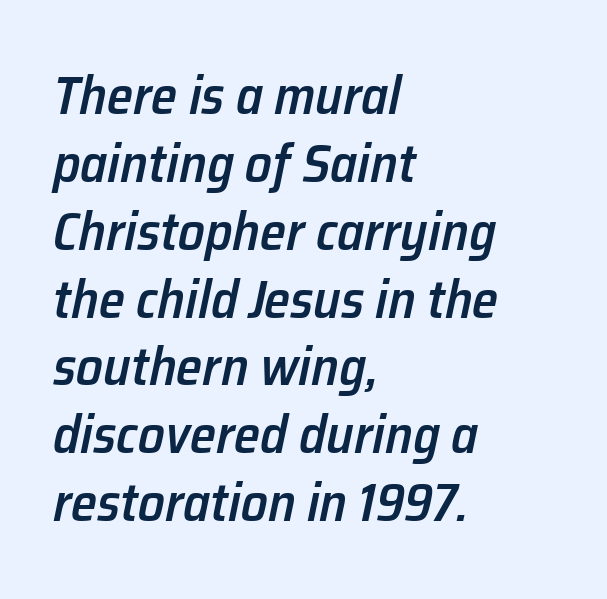
Q: Is the text bold? A: Semi-bold.
Q: Is the text italic (slanted)? A: Yes, it leans right by about 12 degrees.
Q: Is the text underlined? A: No.
Q: How is the paragraph aligned? A: Left-aligned.
Q: Is the spacing between letters normal or unusually wide? A: Normal.
Q: Is the spacing between lines tight, normal or loose? A: Normal.
Q: Width (condensed, normal, or wide)? A: Normal.
Q: Stroke contrast? A: Low.
Q: x-height? A: Medium.
Q: Monospaced? A: No.
